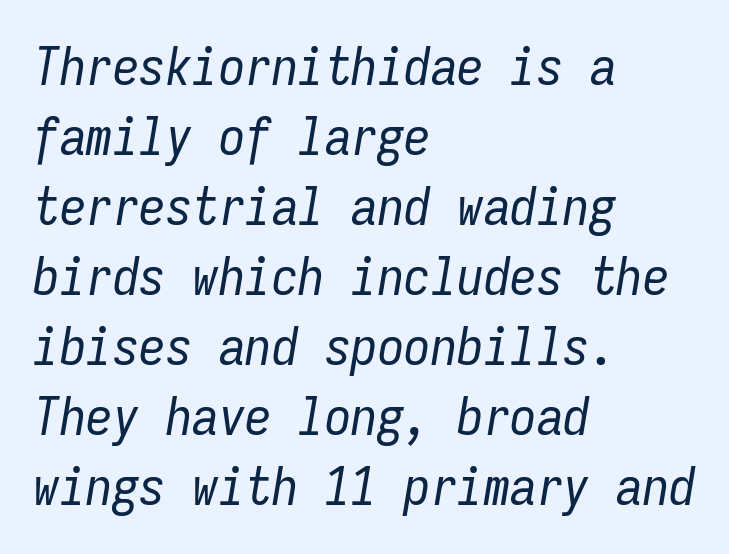
The image shows 53 px regular-weight, condensed type, italic (leaning right), monospaced; set left-aligned, normal line spacing (1.32x), normal letter spacing, not underlined; low stroke contrast and a medium x-height.
